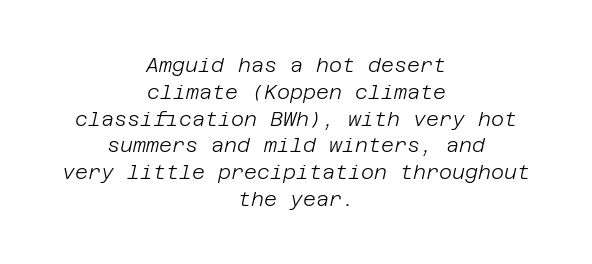
{"italic": "yes", "lean": "right", "slant_degrees": 12, "bold": "no", "underline": "no", "align": "center", "line_spacing": "normal", "line_spacing_ratio": 1.34, "letter_spacing": "normal", "letter_spacing_em": 0.0, "glyph_px": 20}
